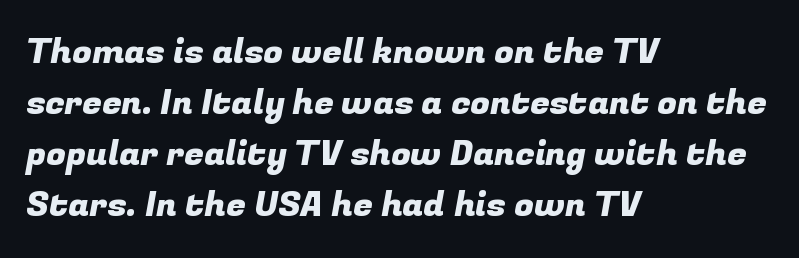
{"serif": "no", "width": "normal", "stroke_contrast": "low", "x_height": "medium", "monospaced": "no", "underline": "no", "align": "left", "line_spacing": "normal", "line_spacing_ratio": 1.46, "letter_spacing": "normal", "letter_spacing_em": 0.0, "glyph_px": 35}
